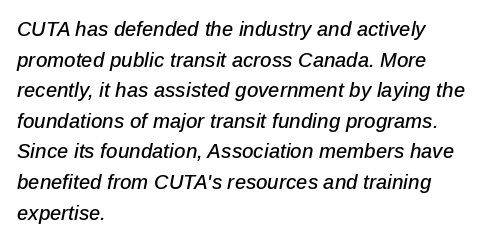
Q: Is the text italic (slanted)? A: Yes, it leans right by about 12 degrees.
Q: Is the text underlined? A: No.
Q: How is the paragraph aligned? A: Left-aligned.
Q: Is the spacing between letters normal or unusually wide? A: Normal.
Q: Is the spacing between lines tight, normal or loose? A: Normal.
